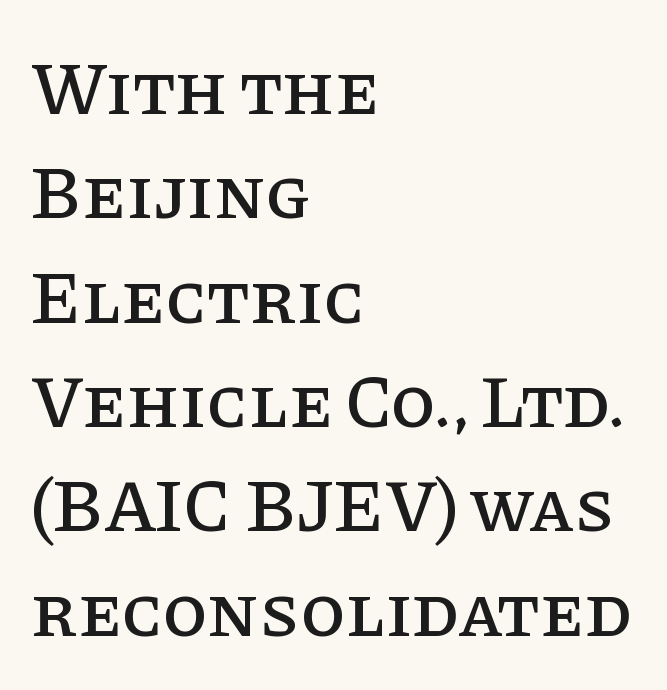
The passage shown is typeset with a serif family. The rag falls on the right side of this text block. One glance says typical: line gaps are just what's usual. The zone under the glyphs is completely vacant.
